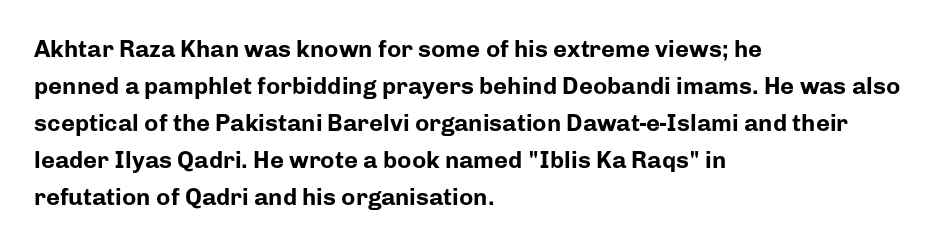
These lines sit exactly where default settings would place them. Descenders are the only things crossing below the line. As a designer I'd log this as weight 700, bold. Where is the straight margin? On the left. The axis of the letterforms is exactly vertical. No extra tracking has been applied to these lines.
